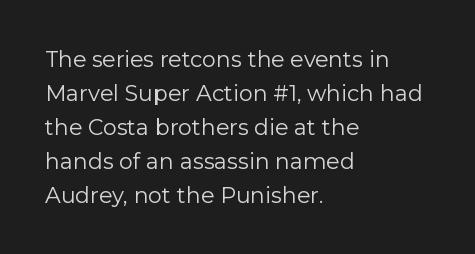
{"italic": "no", "bold": "no", "underline": "no", "align": "left", "line_spacing": "normal", "line_spacing_ratio": 1.54, "letter_spacing": "normal", "letter_spacing_em": 0.0, "glyph_px": 22}
